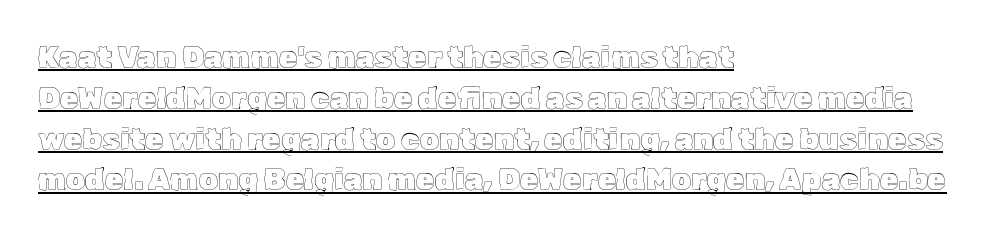
Each line of the rendering has a horizontal stroke beneath the glyphs. Do the characters align in a grid? No, the font is proportional. This rendering uses left alignment, leaving the right contour irregular. Summary of vertical rhythm: regular, with standard interline spacing.
